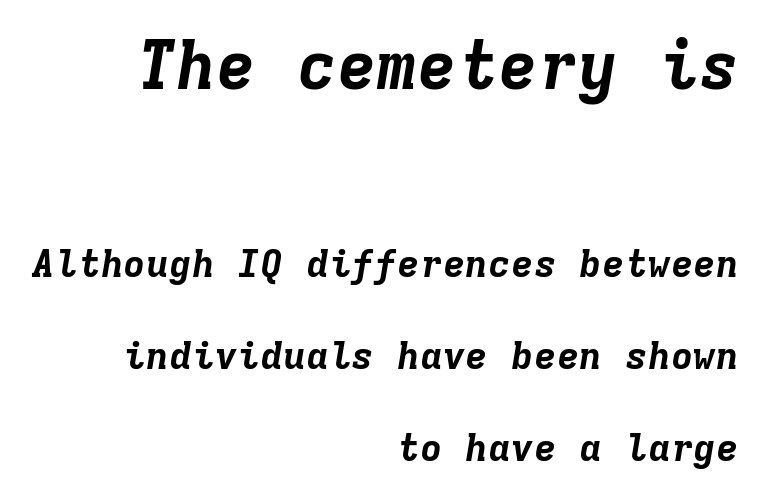
The image shows 67 px bold type, italic (leaning right), monospaced; set right-aligned, loose line spacing (2.42x), normal letter spacing, not underlined; the first (top) block is 1.76x larger; low stroke contrast and a medium x-height.
